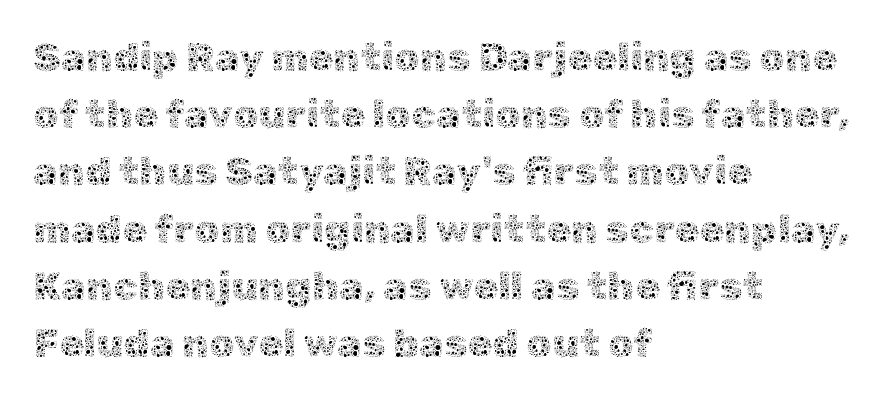
{"italic": "no", "bold": "no", "weight": "thin", "width": "normal", "x_height": "medium", "monospaced": "no", "underline": "no", "align": "left", "line_spacing": "normal", "line_spacing_ratio": 1.43, "letter_spacing": "normal", "letter_spacing_em": 0.0, "glyph_px": 40}
